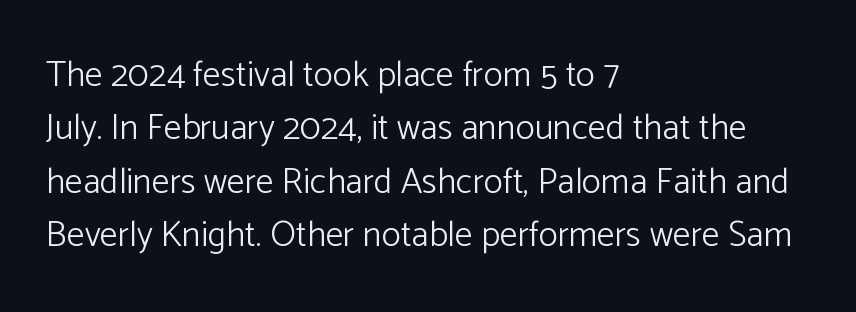
Observe the absence of serifs on each vertical stroke in this sample. Standard letterfit; no display-style spreading of the glyphs. The font's upright variant was chosen for this text. No word sits above an underline. The typesetting does not lean heavy: it is not bold. The passage shown stacks its lines at a standard gap.
